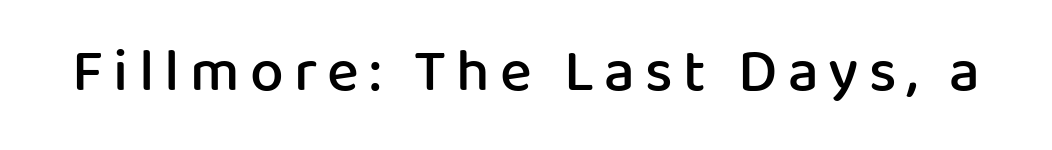
Font category for this specimen: sans-serif. Plain, unruled lines of type. The letters stand straight up with perfectly vertical stems. These words are printed semibold, heavier than regular yet not bold. Each letter keeps its own natural width here, so spacing adapts to shape.
